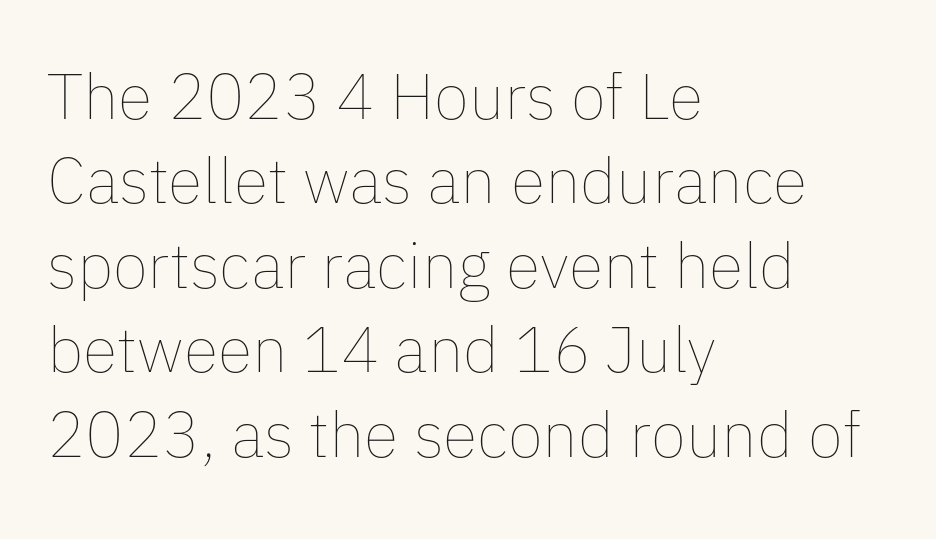
Q: Is the text bold? A: No.
Q: Is the text italic (slanted)? A: No, it is upright.
Q: Is the text underlined? A: No.
Q: How is the paragraph aligned? A: Left-aligned.
Q: Is the spacing between letters normal or unusually wide? A: Normal.
Q: Is the spacing between lines tight, normal or loose? A: Normal.
Q: Width (condensed, normal, or wide)? A: Normal.
Q: Stroke contrast? A: Low.
Q: x-height? A: Medium.
Q: Monospaced? A: No.
